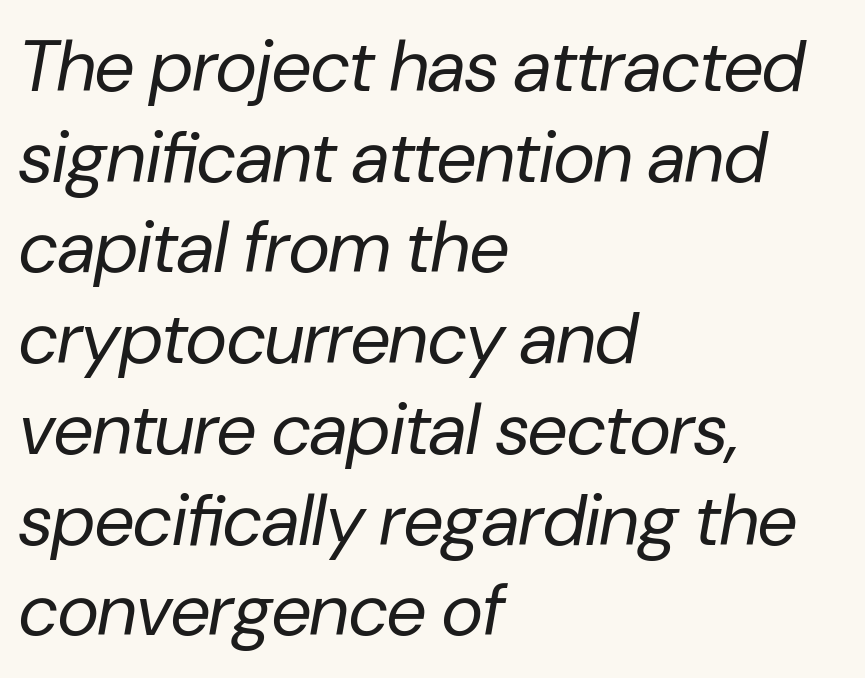
Do the characters align in a grid? No, the font is proportional. All the whitespace from short lines collects on the right. Caption: standard tracking, unaltered. Caption: face not bold, strokes unweighted. The line-height multiplier appears to be the usual default.
